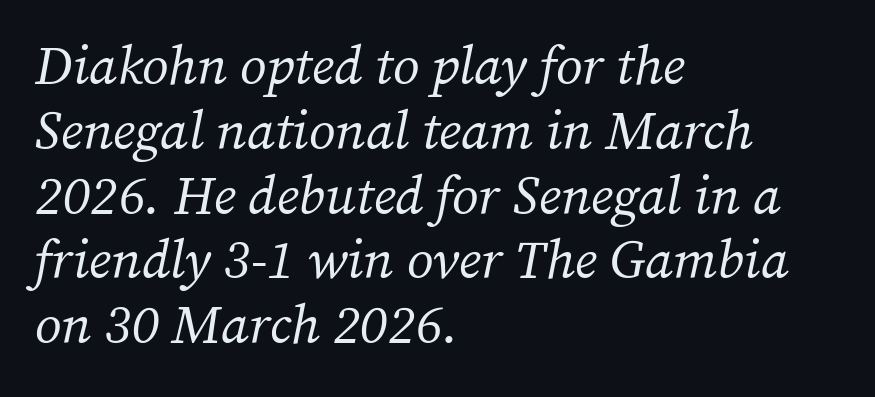
The face looks like a standard text weight, possibly lighter. Glance below the letters and you will spot only blank space. The gaps between neighbouring characters are ordinary and unremarkable. The type family on display is of the serif kind. Character widths vary here, with narrow letters taking less room than wide ones. The paragraph has a hard left edge and a soft right edge.
